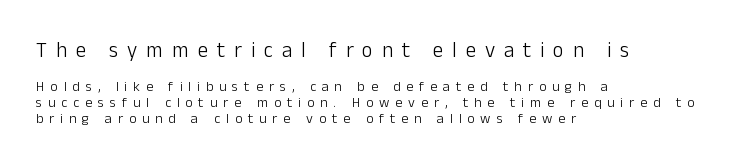
Q: Is the text bold? A: No.
Q: Is the text italic (slanted)? A: No, it is upright.
Q: Is the text underlined? A: No.
Q: How is the paragraph aligned? A: Left-aligned.
Q: Is the spacing between letters normal or unusually wide? A: Unusually wide.
Q: Is the spacing between lines tight, normal or loose? A: Tight.
Q: Which block of text is set in a larger size, the first (top) or the second (bottom)? A: The first (top) one.
